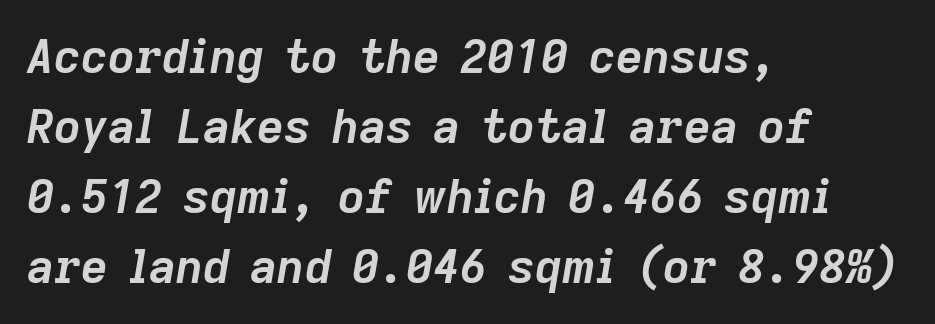
The image shows 47 px semibold type, italic (leaning right); set left-aligned, normal line spacing (1.49x), normal letter spacing, not underlined; low stroke contrast and a medium x-height.
